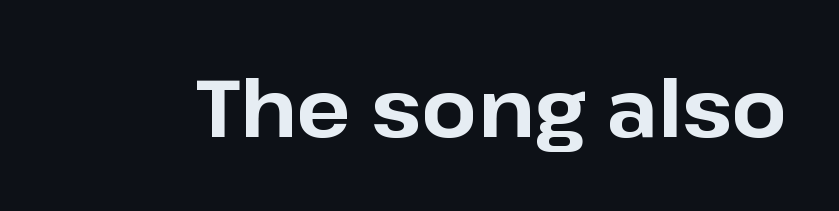
The image shows 80 px bold sans-serif type, upright; set normal letter spacing, not underlined; low stroke contrast and a medium x-height.
